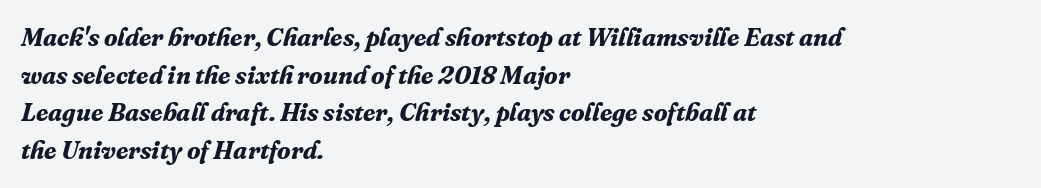
The image shows 25 px bold type, italic (leaning right); set left-aligned, normal line spacing (1.51x), normal letter spacing, not underlined.
